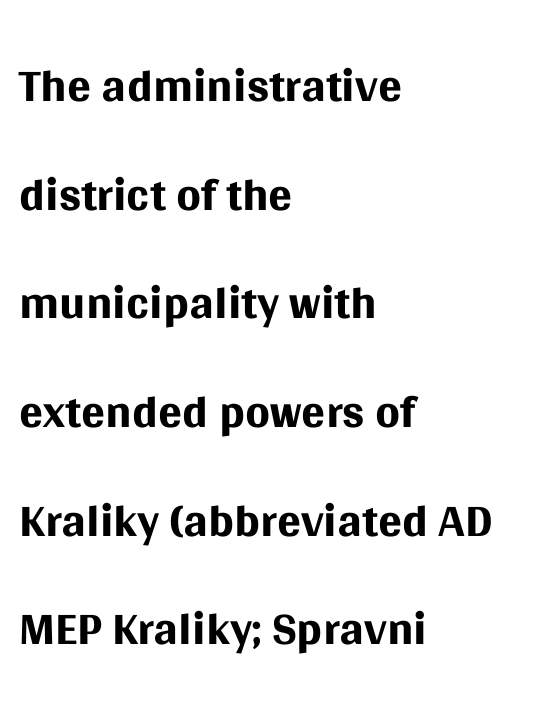
Q: Is the text bold? A: No.
Q: Is the text italic (slanted)? A: No, it is upright.
Q: Is the typeface a serif or a sans-serif typeface? A: Sans-serif.
Q: Is the text underlined? A: No.
Q: How is the paragraph aligned? A: Left-aligned.
Q: Is the spacing between letters normal or unusually wide? A: Normal.
Q: Is the spacing between lines tight, normal or loose? A: Normal.
Q: Width (condensed, normal, or wide)? A: Normal.
Q: Stroke contrast? A: Medium.
Q: x-height? A: Large.
Q: Monospaced? A: No.
